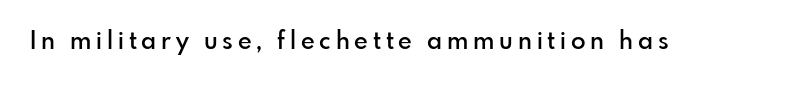
Q: Is the text bold? A: Semi-bold.
Q: Is the text italic (slanted)? A: No, it is upright.
Q: Is the text underlined? A: No.
Q: Is the spacing between letters normal or unusually wide? A: Unusually wide.
